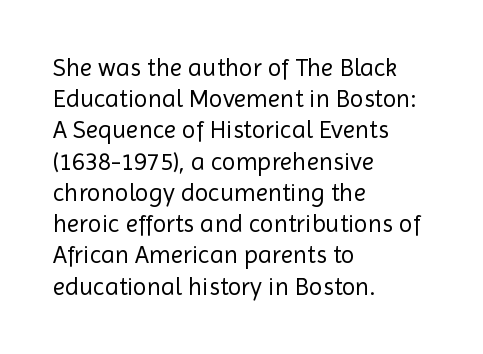
{"italic": "no", "bold": "no", "underline": "no", "align": "left", "line_spacing": "normal", "line_spacing_ratio": 1.25, "letter_spacing": "normal", "letter_spacing_em": 0.0, "glyph_px": 25}
